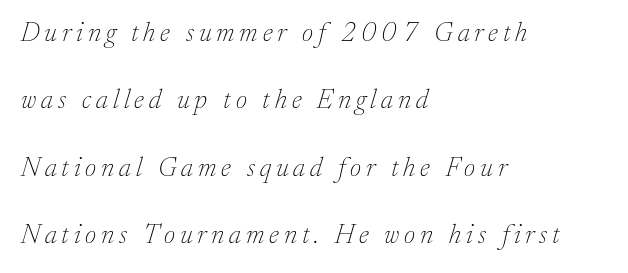
The gap between lines stays unmarked. The paragraph shown leans on its left margin. The text carries the slant typical of an italic or oblique font. The font is comparable to plain body text, perhaps lighter. Does the leading feel generous? Absolutely, it's lavish.
